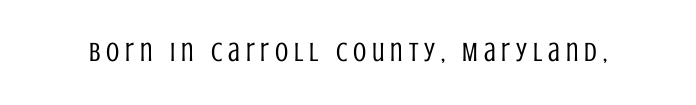
Q: Is the text bold? A: No.
Q: Is the text italic (slanted)? A: No, it is upright.
Q: Is the text underlined? A: No.
Q: Is the spacing between letters normal or unusually wide? A: Unusually wide.
